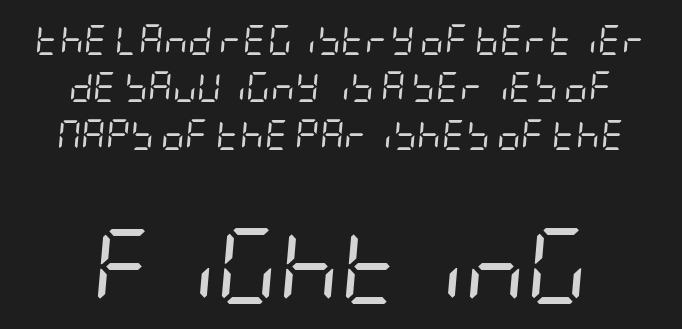
Caption: upper text group reduced, lower text group enlarged. Caption: standard tracking, unaltered. The line-height multiplier appears to be the usual default. If you drew a line through each stem, it would be angled. Bare-footed words on every line.
